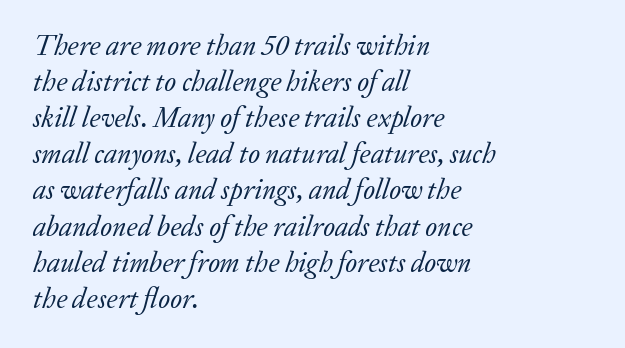
{"serif": "yes", "italic": "yes", "lean": "right", "slant_degrees": 20, "bold": "no", "weight": "regular", "width": "normal", "stroke_contrast": "low", "x_height": "medium", "monospaced": "no", "underline": "no", "align": "left", "line_spacing": "normal", "line_spacing_ratio": 1.29, "letter_spacing": "normal", "letter_spacing_em": 0.0, "glyph_px": 28}
